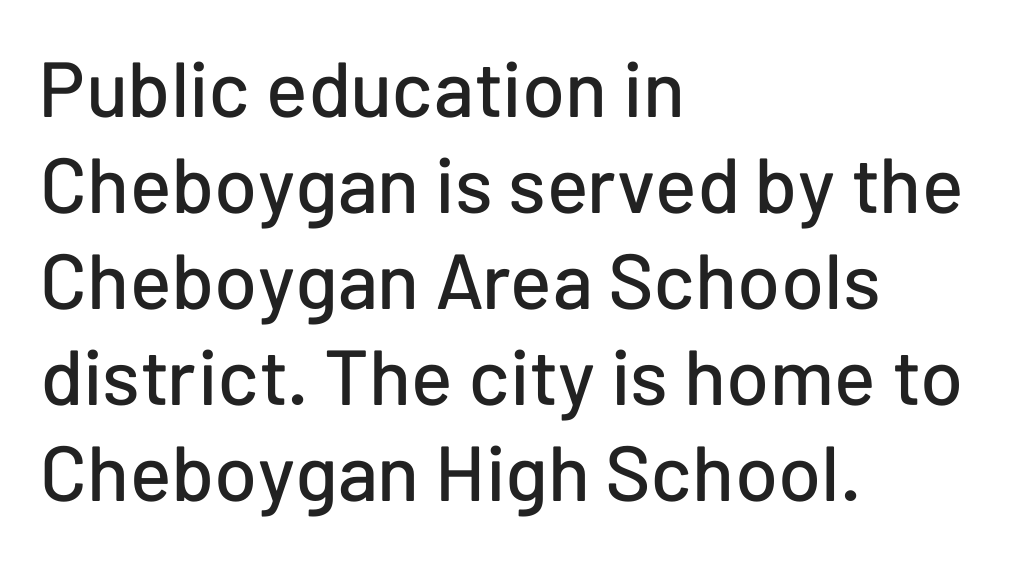
{"serif": "no", "italic": "no", "width": "normal", "stroke_contrast": "low", "x_height": "medium", "monospaced": "no", "underline": "no", "align": "left", "line_spacing_ratio": 1.23, "letter_spacing": "normal", "letter_spacing_em": 0.0, "glyph_px": 78}
